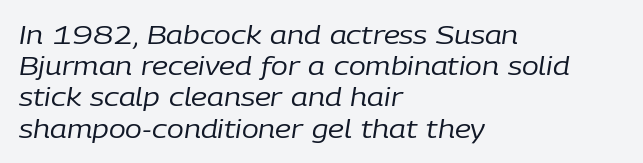
Q: Is the text bold? A: No.
Q: Is the text italic (slanted)? A: Yes, it leans right by about 9 degrees.
Q: Is the text underlined? A: No.
Q: How is the paragraph aligned? A: Left-aligned.
Q: Is the spacing between letters normal or unusually wide? A: Normal.
Q: Is the spacing between lines tight, normal or loose? A: Normal.
